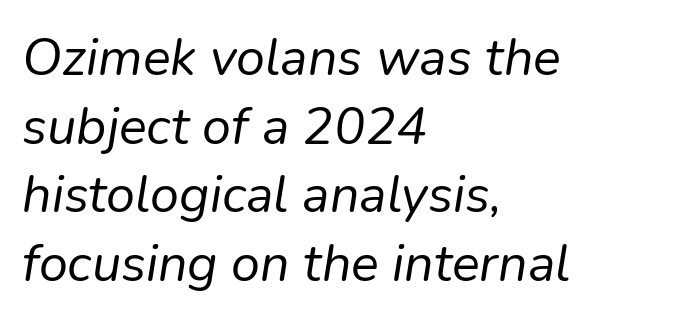
Q: Is the text bold? A: No.
Q: Is the text italic (slanted)? A: Yes, it leans right by about 9 degrees.
Q: Is the text underlined? A: No.
Q: How is the paragraph aligned? A: Left-aligned.
Q: Is the spacing between letters normal or unusually wide? A: Normal.
Q: Is the spacing between lines tight, normal or loose? A: Normal.
Q: Width (condensed, normal, or wide)? A: Normal.
Q: Stroke contrast? A: Low.
Q: x-height? A: Medium.
Q: Monospaced? A: No.
